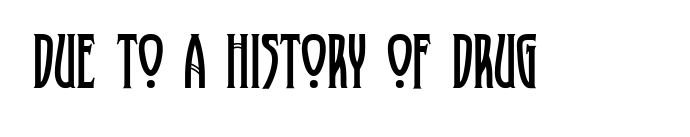
Q: Is the text bold? A: No.
Q: Is the text italic (slanted)? A: No, it is upright.
Q: Is the typeface a serif or a sans-serif typeface? A: Serif.
Q: Is the text underlined? A: No.
Q: Is the spacing between letters normal or unusually wide? A: Normal.
Q: Width (condensed, normal, or wide)? A: Condensed.
Q: Stroke contrast? A: Low.
Q: x-height? A: Large.
Q: Monospaced? A: No.
